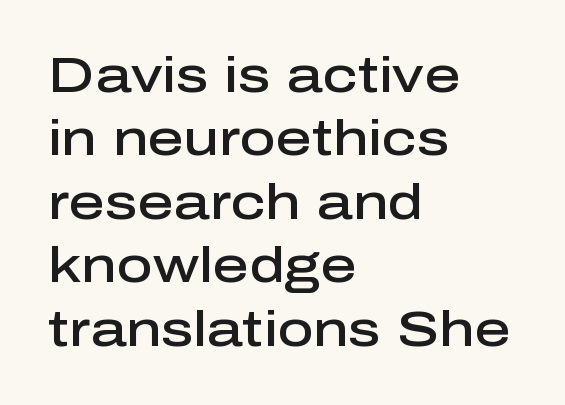
Q: Is the text bold? A: Semi-bold.
Q: Is the text italic (slanted)? A: No, it is upright.
Q: Is the typeface a serif or a sans-serif typeface? A: Sans-serif.
Q: Is the text underlined? A: No.
Q: How is the paragraph aligned? A: Left-aligned.
Q: Is the spacing between letters normal or unusually wide? A: Normal.
Q: Is the spacing between lines tight, normal or loose? A: Normal.
Q: Width (condensed, normal, or wide)? A: Normal.
Q: Stroke contrast? A: Low.
Q: x-height? A: Medium.
Q: Monospaced? A: No.
